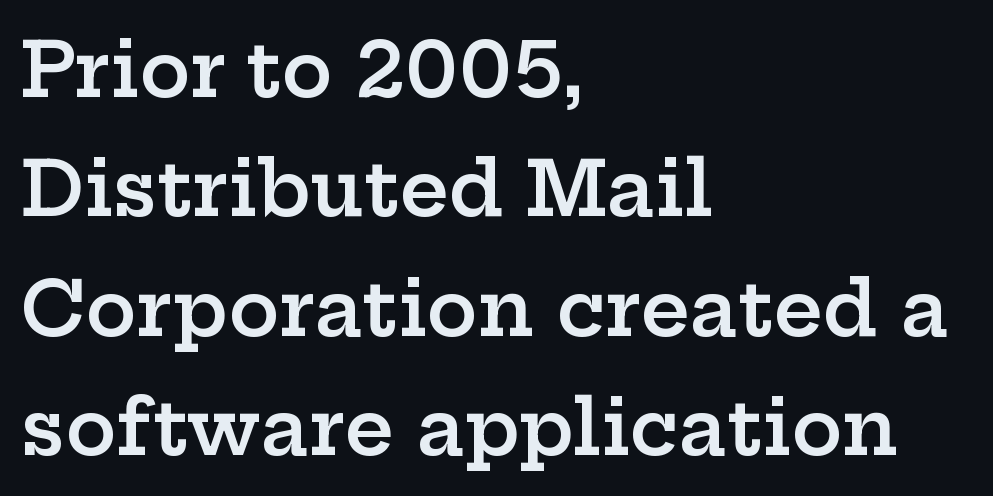
Q: Is the text bold? A: Semi-bold.
Q: Is the text italic (slanted)? A: No, it is upright.
Q: Is the typeface a serif or a sans-serif typeface? A: Serif.
Q: Is the text underlined? A: No.
Q: How is the paragraph aligned? A: Left-aligned.
Q: Is the spacing between letters normal or unusually wide? A: Normal.
Q: Is the spacing between lines tight, normal or loose? A: Normal.
Q: Width (condensed, normal, or wide)? A: Wide.
Q: Stroke contrast? A: Low.
Q: x-height? A: Medium.
Q: Monospaced? A: No.
